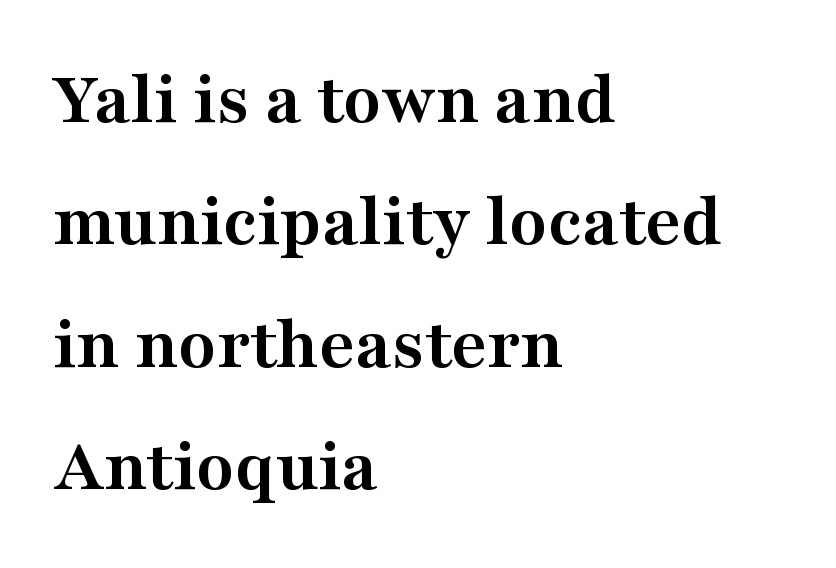
{"serif": "yes", "italic": "no", "bold": "yes", "weight": "semibold", "width": "wide", "stroke_contrast": "medium", "x_height": "medium", "monospaced": "no", "underline": "no", "align": "left", "line_spacing": "normal", "line_spacing_ratio": 1.59, "letter_spacing": "normal", "letter_spacing_em": 0.0, "glyph_px": 77}
